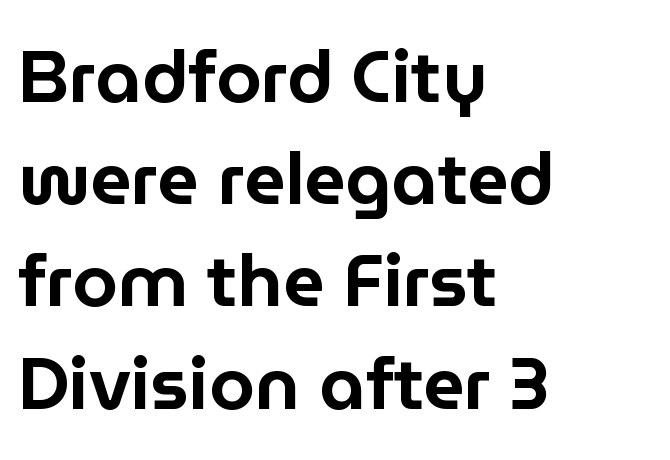
The image shows 73 px sans-serif type, upright; set left-aligned, normal line spacing (1.4x), normal letter spacing, not underlined; low stroke contrast and a medium x-height.
